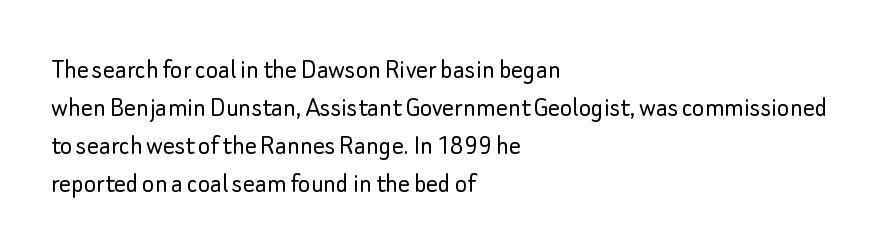
Summary of weight: not heavy and not bold. The typography opts for an upright posture over an oblique one. The rendering uses natural spacing where letterforms have individual widths. The passage shown stacks its lines at a standard gap. Plain, unruled lines of type.
